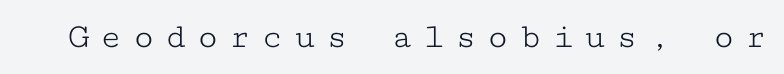
Q: Is the text bold? A: No.
Q: Is the text italic (slanted)? A: No, it is upright.
Q: Is the typeface a serif or a sans-serif typeface? A: Serif.
Q: Is the text underlined? A: No.
Q: Is the spacing between letters normal or unusually wide? A: Unusually wide.
Q: Width (condensed, normal, or wide)? A: Wide.
Q: Stroke contrast? A: Low.
Q: x-height? A: Medium.
Q: Monospaced? A: Yes.
